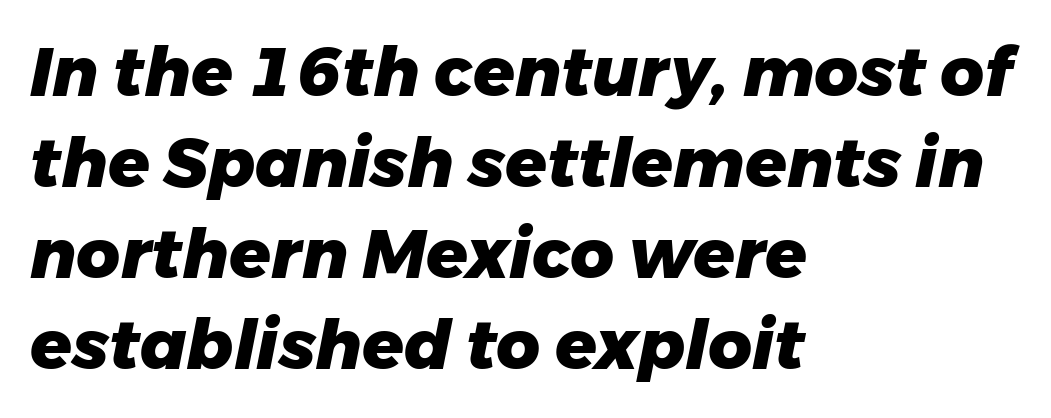
The image shows 68 px heavy type, italic (leaning right); set left-aligned, normal line spacing (1.34x), normal letter spacing, not underlined; low stroke contrast and a medium x-height.
